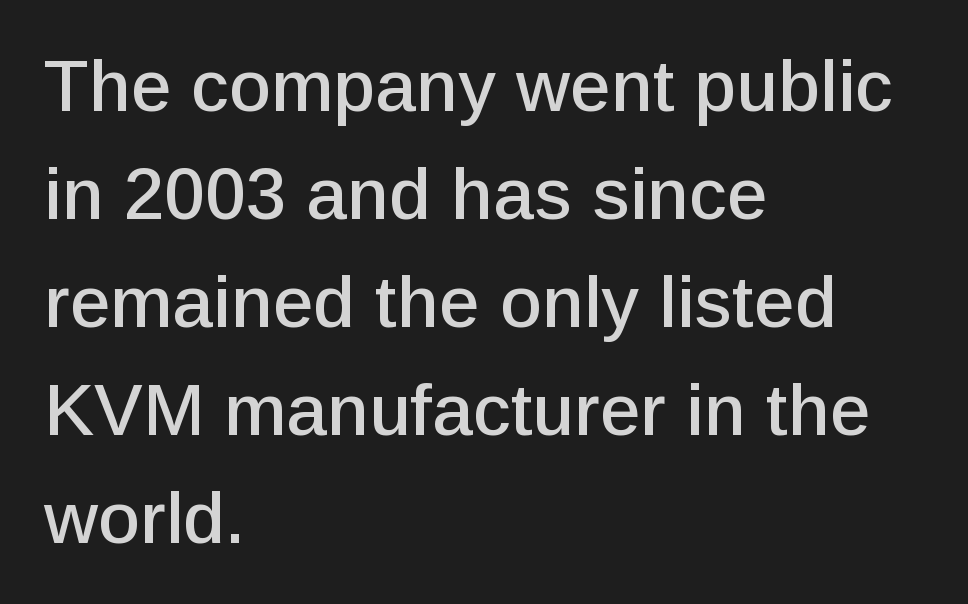
Q: Is the text italic (slanted)? A: No, it is upright.
Q: Is the typeface a serif or a sans-serif typeface? A: Sans-serif.
Q: Is the text underlined? A: No.
Q: How is the paragraph aligned? A: Left-aligned.
Q: Is the spacing between letters normal or unusually wide? A: Normal.
Q: Is the spacing between lines tight, normal or loose? A: Normal.
Q: Width (condensed, normal, or wide)? A: Normal.
Q: Stroke contrast? A: Low.
Q: x-height? A: Medium.
Q: Monospaced? A: No.
